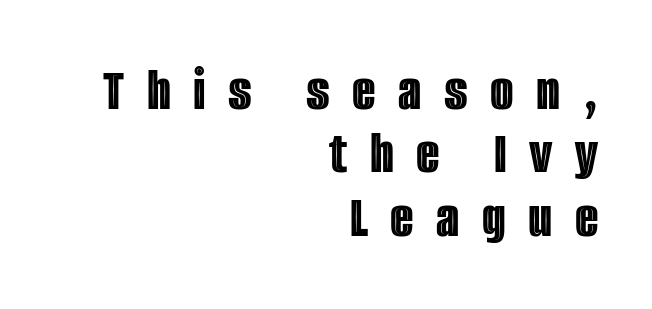
The axis of the letterforms is exactly vertical. Characters follow at a spacing far wider than the type designer built in. Leftover space on each line is placed entirely before the opening word. Baseline-to-baseline distance is barely more than the letter height. Spacing verdict: proportional, widths tailored to each character.
